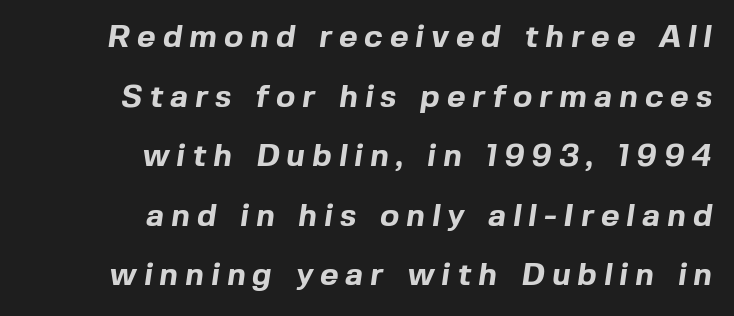
A clean baseline with only descenders dipping below it. This rendering employs a face without finishing strokes, i.e., a sans-serif. Here the designer chose a conventional face with non-uniform glyph widths. Does extra space separate the letters? Yes, quite a lot of it. Does the weight exceed regular? Yes, all the way to bold.
